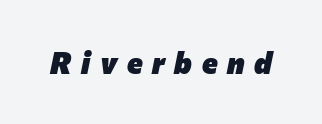
{"italic": "yes", "lean": "right", "slant_degrees": 12, "bold": "yes", "weight": "heavy", "width": "normal", "stroke_contrast": "low", "x_height": "medium", "monospaced": "no", "underline": "no", "letter_spacing": "wide", "letter_spacing_em": 0.32, "glyph_px": 30}
